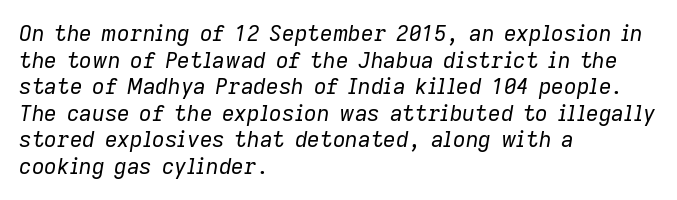
{"italic": "yes", "lean": "right", "slant_degrees": 9, "bold": "no", "underline": "no", "align": "left", "line_spacing_ratio": 1.21, "letter_spacing": "normal", "letter_spacing_em": 0.0, "glyph_px": 22}
